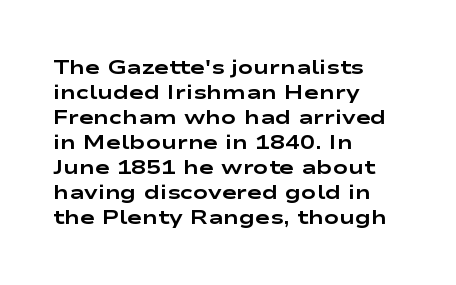
Q: Is the text bold? A: Yes.
Q: Is the text italic (slanted)? A: No, it is upright.
Q: Is the text underlined? A: No.
Q: How is the paragraph aligned? A: Left-aligned.
Q: Is the spacing between letters normal or unusually wide? A: Normal.
Q: Is the spacing between lines tight, normal or loose? A: Normal.
